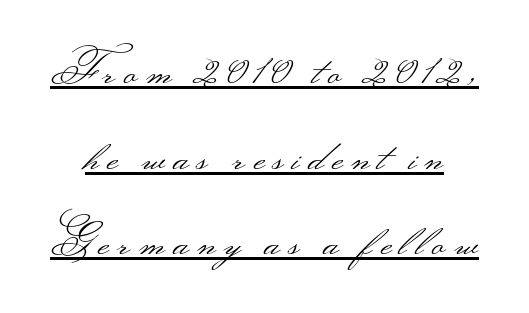
The image shows 43 px light, wide sans-serif type; set loose line spacing (1.99x), unusually wide letter spacing (+0.2 em), underlined; medium stroke contrast.
